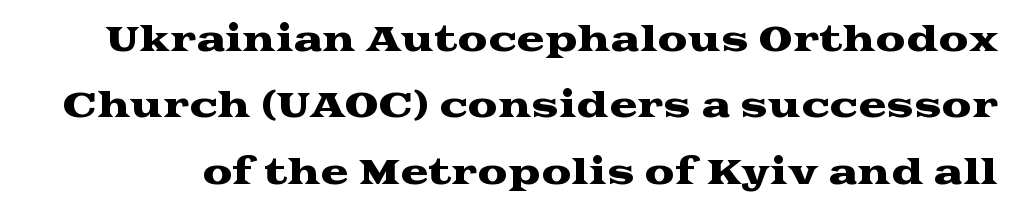
The designer went with a serif here, giving each stem small feet. Honestly, the letter spacing is just normal — you wouldn't notice it. Character widths vary here, with narrow letters taking less room than wide ones. The zone under the glyphs is completely vacant.
